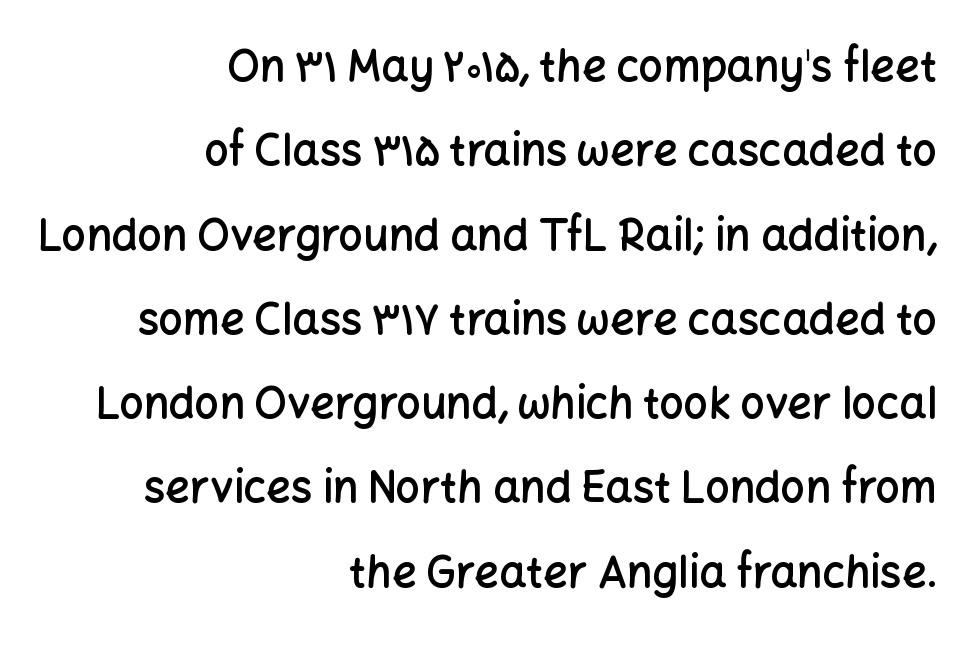
The image shows 43 px semibold sans-serif type, upright; set right-aligned, loose line spacing (1.96x), normal letter spacing, not underlined; low stroke contrast and a medium x-height.
